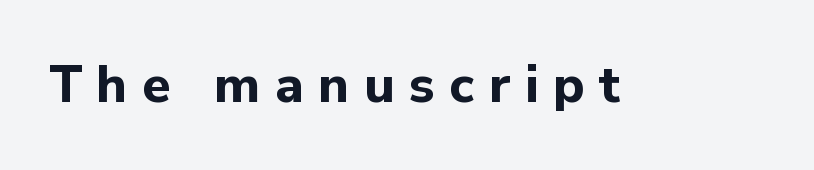
The image shows 52 px bold sans-serif type, upright; set unusually wide letter spacing (+0.28 em), not underlined; low stroke contrast and a medium x-height.
